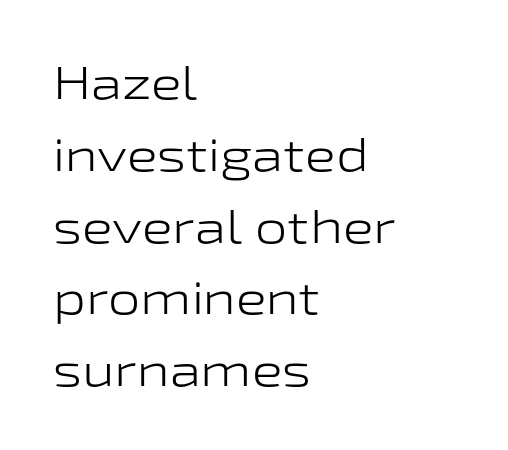
{"serif": "no", "italic": "no", "bold": "no", "weight": "light", "width": "wide", "stroke_contrast": "low", "x_height": "medium", "monospaced": "no", "underline": "no", "align": "left", "line_spacing": "normal", "line_spacing_ratio": 1.56, "letter_spacing": "normal", "letter_spacing_em": 0.0, "glyph_px": 46}
